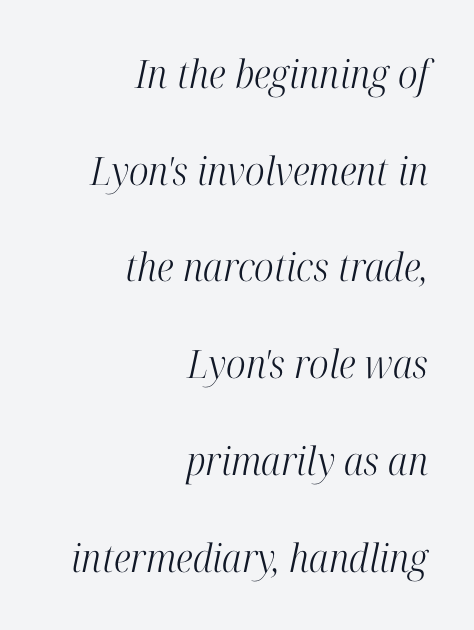
{"serif": "yes", "italic": "yes", "lean": "right", "slant_degrees": 12, "bold": "no", "weight": "light", "width": "condensed", "stroke_contrast": "high", "x_height": "medium", "monospaced": "no", "underline": "no", "align": "right", "line_spacing": "loose", "line_spacing_ratio": 2.48, "letter_spacing": "normal", "letter_spacing_em": 0.0, "glyph_px": 39}
